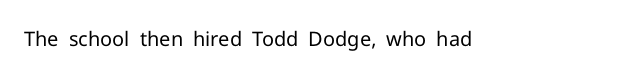
The image shows 20 px text type, upright; set normal letter spacing, not underlined.
